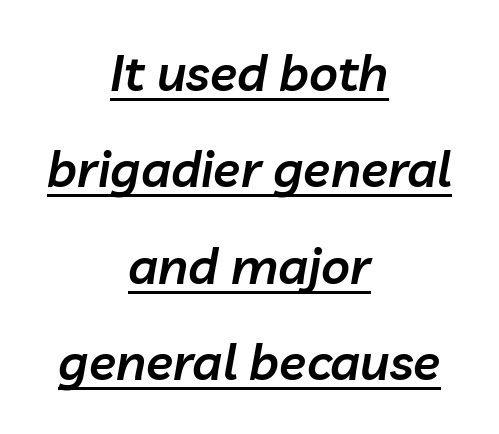
The line texture is even and compact thanks to regular tracking. Each line is balanced around a shared central axis. Slanted lettering throughout. The glyphs have the mass of a demibold cut, below bold.
